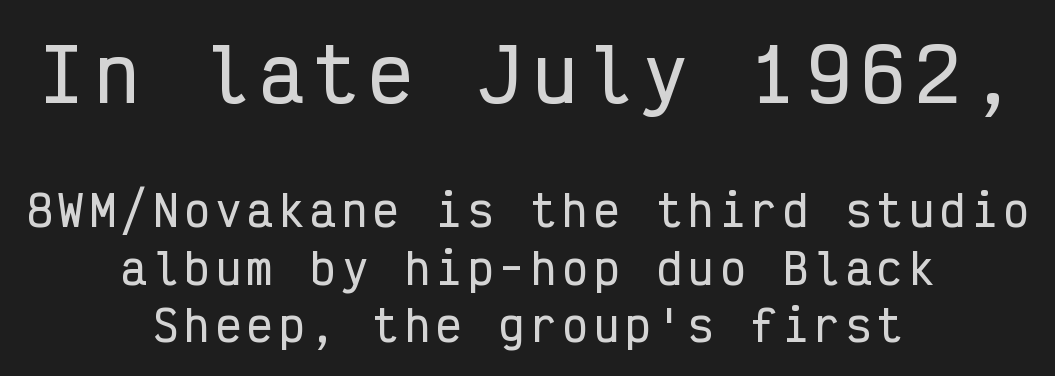
{"serif": "no", "italic": "no", "width": "condensed", "stroke_contrast": "low", "x_height": "medium", "monospaced": "yes", "underline": "no", "align": "center", "line_spacing": "normal", "line_spacing_ratio": 1.37, "larger_block": "first", "size_ratio": 1.74, "glyph_px": 73}
